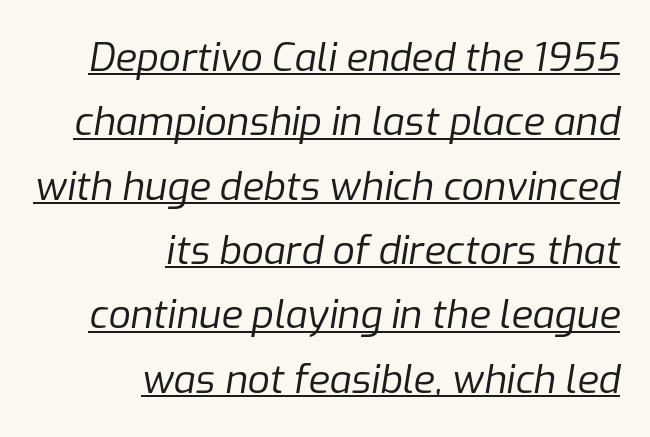
{"italic": "yes", "lean": "right", "slant_degrees": 9, "bold": "no", "weight": "regular", "width": "normal", "stroke_contrast": "low", "x_height": "medium", "monospaced": "no", "underline": "yes", "align": "right", "line_spacing": "normal", "line_spacing_ratio": 1.65, "letter_spacing": "normal", "letter_spacing_em": 0.0, "glyph_px": 39}
